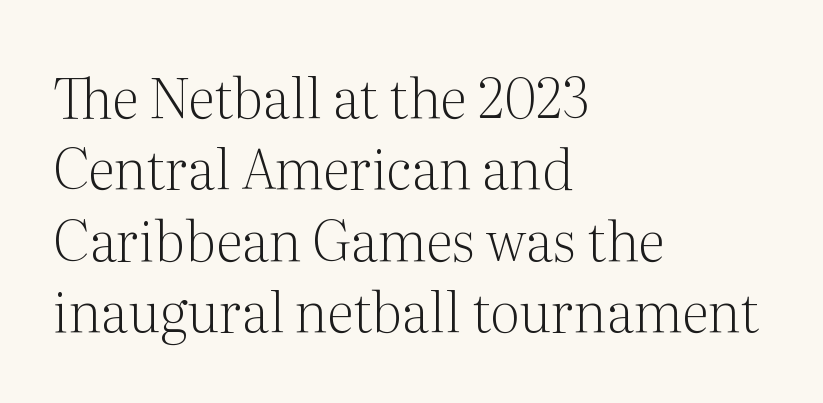
The typography opts for an upright posture over an oblique one. Every row of glyphs begins at an identical x-position on the left. Caption: standard tracking, unaltered. Letterform terminals end in serifs throughout the passage. Interline gaps are of average width in this sample. Descenders are the only things crossing below the line.
